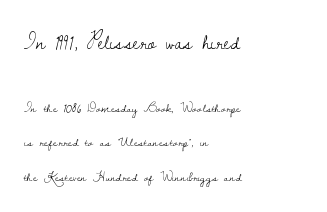
Q: Is the text bold? A: No.
Q: Is the text italic (slanted)? A: Yes.
Q: Is the text underlined? A: No.
Q: How is the paragraph aligned? A: Left-aligned.
Q: Is the spacing between letters normal or unusually wide? A: Normal.
Q: Is the spacing between lines tight, normal or loose? A: Loose.
Q: Which block of text is set in a larger size, the first (top) or the second (bottom)? A: The first (top) one.
